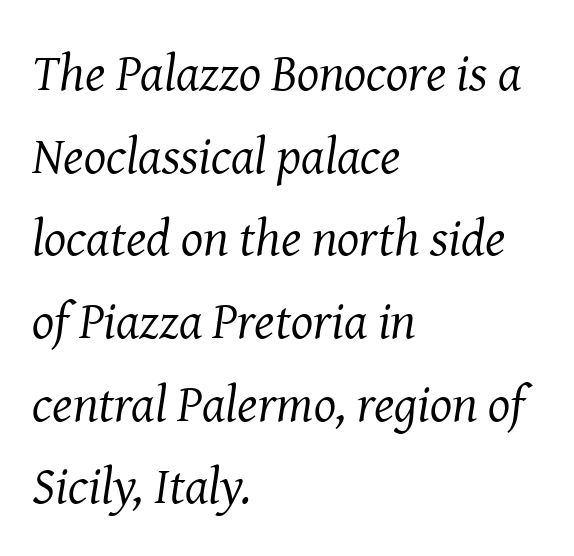
The image shows 52 px regular-weight serif type, italic (leaning right); set left-aligned, normal line spacing (1.59x), normal letter spacing, not underlined; medium stroke contrast and a medium x-height.
